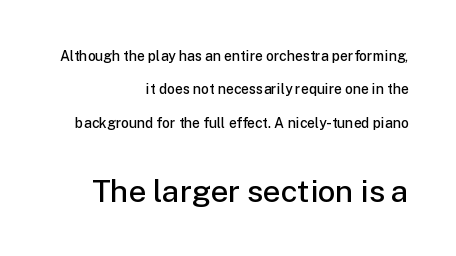
I'd call this a sans setting — the letters go barefoot. Semibold letterforms, between regular and bold. A bare baseline throughout the passage. The ragged edge is on the left, which tells us the setting is flush right. Ascenders rise straight up at ninety degrees. Which chunk is bigger? The second one — the bottom block dwarfs the top.
